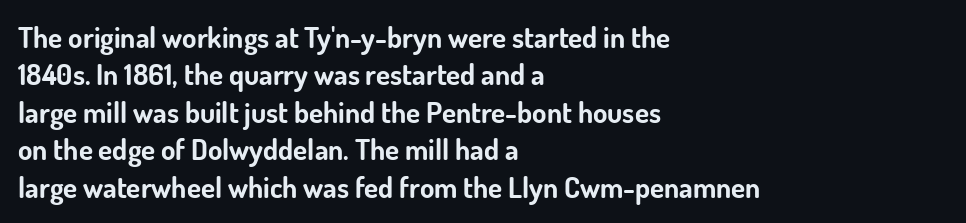
Is there any slant? The stems are plumb. This sample has the flowing, uneven cadence of proportional lettering. The space directly below the letters is spotless. In terms of letterform style, serifs are entirely absent.
